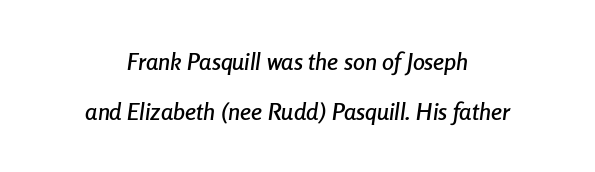
The image shows 24 px text type, italic (leaning right); set centered, loose line spacing (2.07x), normal letter spacing, not underlined.
